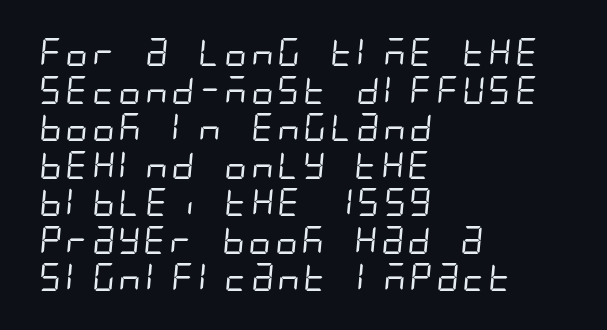
The image shows 28 px regular-weight, condensed sans-serif type; set left-aligned, normal line spacing (1.34x), normal letter spacing, not underlined; low stroke contrast and a large x-height.
